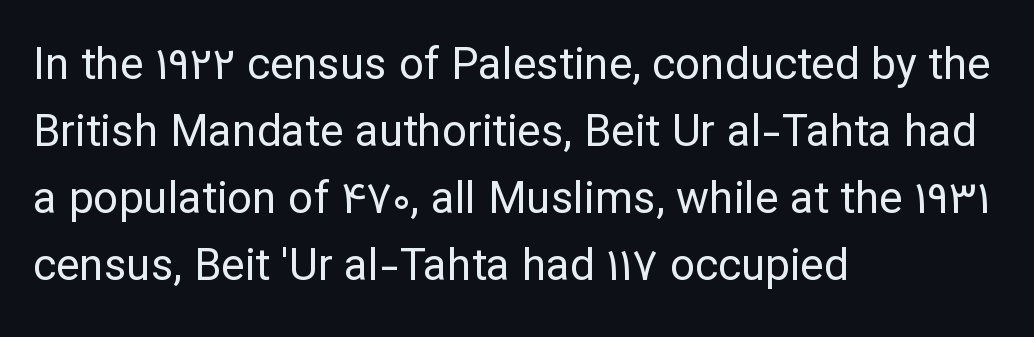
The image shows 44 px regular-weight sans-serif type, upright; set left-aligned, normal line spacing (1.52x), normal letter spacing, not underlined; low stroke contrast and a medium x-height.
